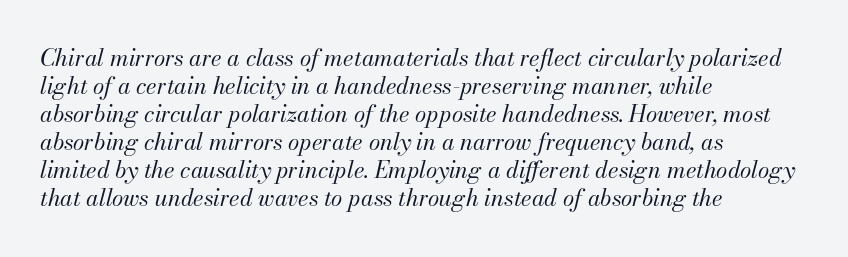
Check the space under the baseline: it is left empty. The font is comparable to plain body text, perhaps lighter. Alignment: flush left. A typesetter would call this zero additional tracking. The passage shown leans; its letterforms are oblique.
